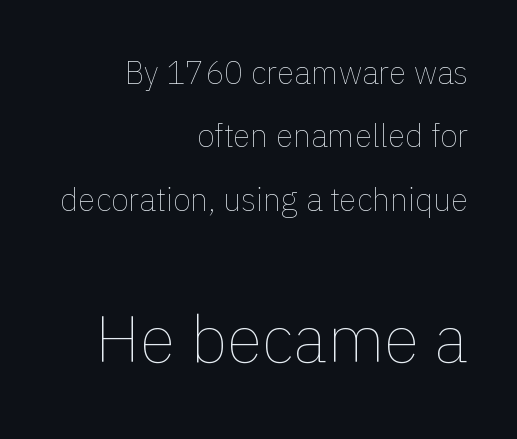
{"italic": "no", "bold": "no", "weight": "thin", "width": "normal", "stroke_contrast": "low", "x_height": "medium", "monospaced": "no", "underline": "no", "align": "right", "line_spacing": "loose", "line_spacing_ratio": 1.98, "letter_spacing": "normal", "letter_spacing_em": 0.0, "larger_block": "second", "size_ratio": 2.03, "glyph_px": 65}
